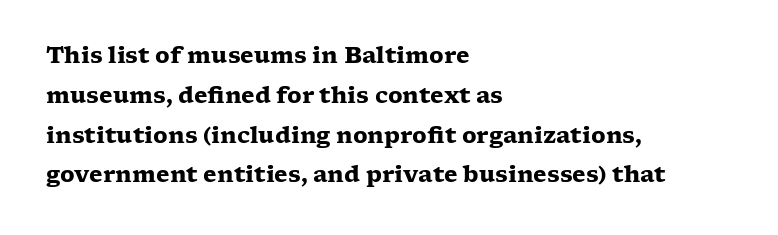
Q: Is the text bold? A: Yes.
Q: Is the text italic (slanted)? A: No, it is upright.
Q: Is the text underlined? A: No.
Q: How is the paragraph aligned? A: Left-aligned.
Q: Is the spacing between letters normal or unusually wide? A: Normal.
